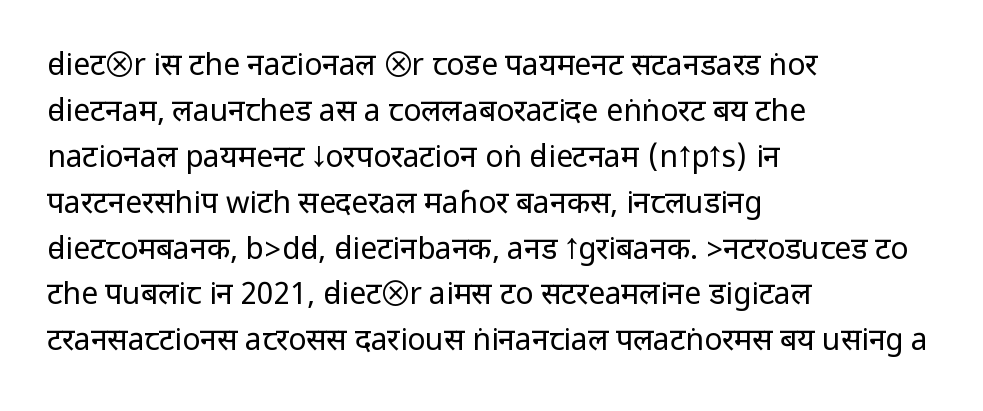
Q: Is the text bold? A: No.
Q: Is the text italic (slanted)? A: No, it is upright.
Q: Is the typeface a serif or a sans-serif typeface? A: Sans-serif.
Q: Is the text underlined? A: No.
Q: How is the paragraph aligned? A: Left-aligned.
Q: Is the spacing between letters normal or unusually wide? A: Normal.
Q: Is the spacing between lines tight, normal or loose? A: Normal.
Q: Width (condensed, normal, or wide)? A: Condensed.
Q: Stroke contrast? A: Low.
